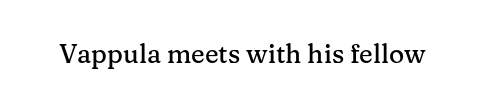
Q: Is the text italic (slanted)? A: No, it is upright.
Q: Is the text underlined? A: No.
Q: Is the spacing between letters normal or unusually wide? A: Normal.
